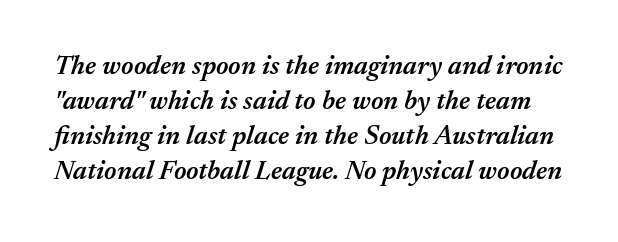
The image shows 27 px text type, italic (leaning right); set normal line spacing (1.3x), normal letter spacing, not underlined.
